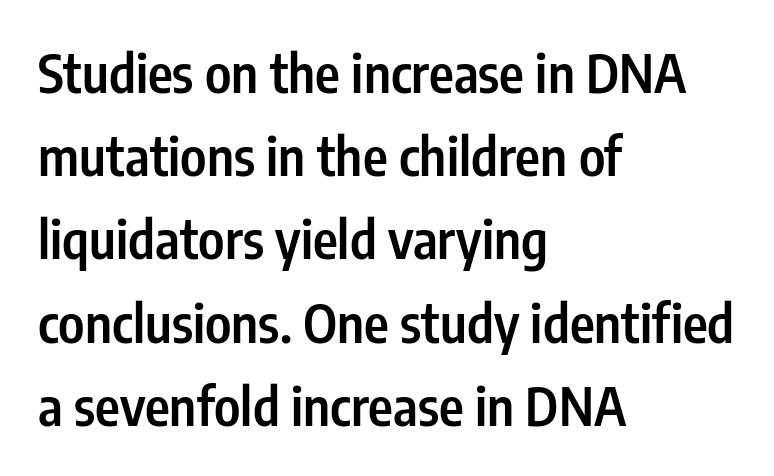
The image shows 53 px semibold, condensed sans-serif type, upright; set left-aligned, normal line spacing (1.57x), normal letter spacing, not underlined; low stroke contrast and a medium x-height.
